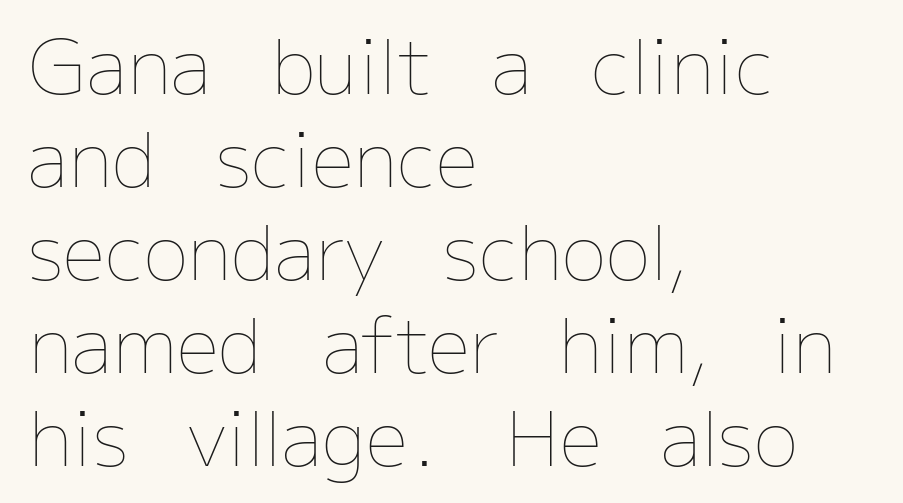
Q: Is the text bold? A: No.
Q: Is the text italic (slanted)? A: No, it is upright.
Q: Is the text underlined? A: No.
Q: How is the paragraph aligned? A: Left-aligned.
Q: Is the spacing between letters normal or unusually wide? A: Normal.
Q: Width (condensed, normal, or wide)? A: Normal.
Q: Stroke contrast? A: Low.
Q: x-height? A: Medium.
Q: Monospaced? A: No.
